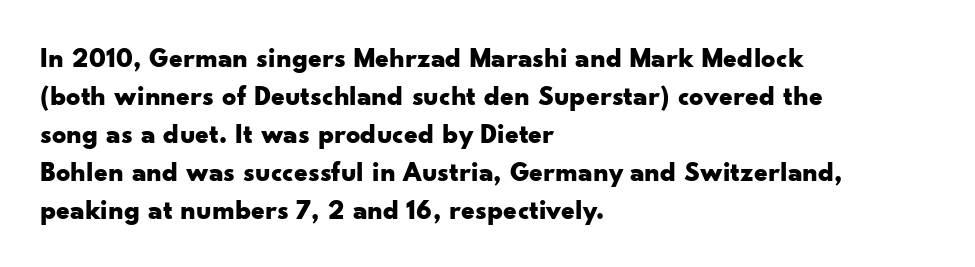
Q: Is the text bold? A: Yes.
Q: Is the text italic (slanted)? A: No, it is upright.
Q: Is the typeface a serif or a sans-serif typeface? A: Sans-serif.
Q: Is the text underlined? A: No.
Q: How is the paragraph aligned? A: Left-aligned.
Q: Is the spacing between letters normal or unusually wide? A: Normal.
Q: Is the spacing between lines tight, normal or loose? A: Normal.
Q: Width (condensed, normal, or wide)? A: Wide.
Q: Stroke contrast? A: Low.
Q: x-height? A: Small.
Q: Monospaced? A: No.
